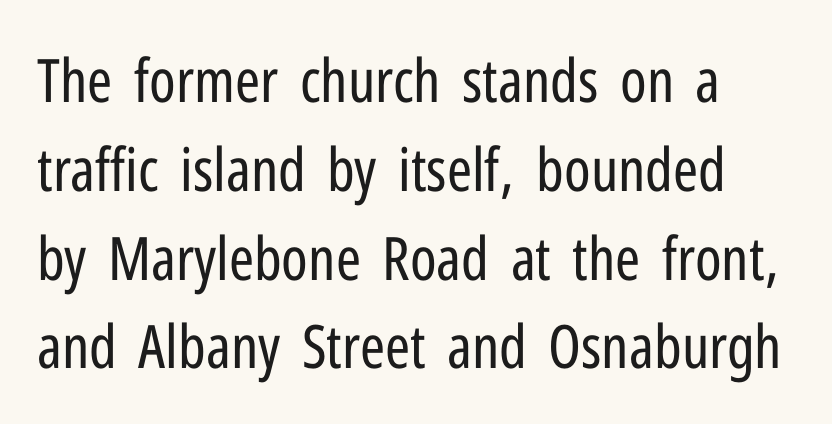
{"serif": "no", "italic": "no", "bold": "no", "weight": "regular", "width": "condensed", "stroke_contrast": "low", "x_height": "medium", "monospaced": "no", "underline": "no", "line_spacing": "normal", "line_spacing_ratio": 1.48, "letter_spacing": "normal", "letter_spacing_em": 0.0, "glyph_px": 60}
